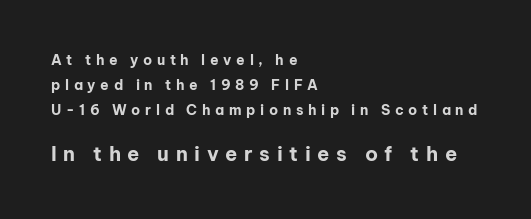
Q: Is the text bold? A: Yes.
Q: Is the text italic (slanted)? A: No, it is upright.
Q: Is the text underlined? A: No.
Q: How is the paragraph aligned? A: Left-aligned.
Q: Is the spacing between letters normal or unusually wide? A: Unusually wide.
Q: Which block of text is set in a larger size, the first (top) or the second (bottom)? A: The second (bottom) one.
